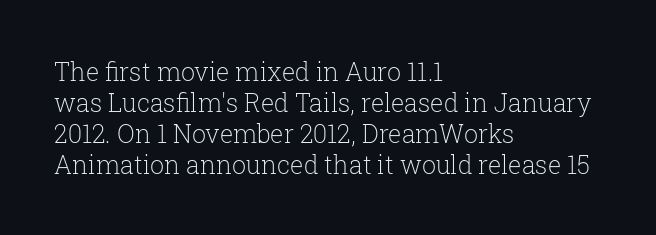
Q: Is the text bold? A: No.
Q: Is the text italic (slanted)? A: No, it is upright.
Q: Is the text underlined? A: No.
Q: How is the paragraph aligned? A: Left-aligned.
Q: Is the spacing between letters normal or unusually wide? A: Normal.
